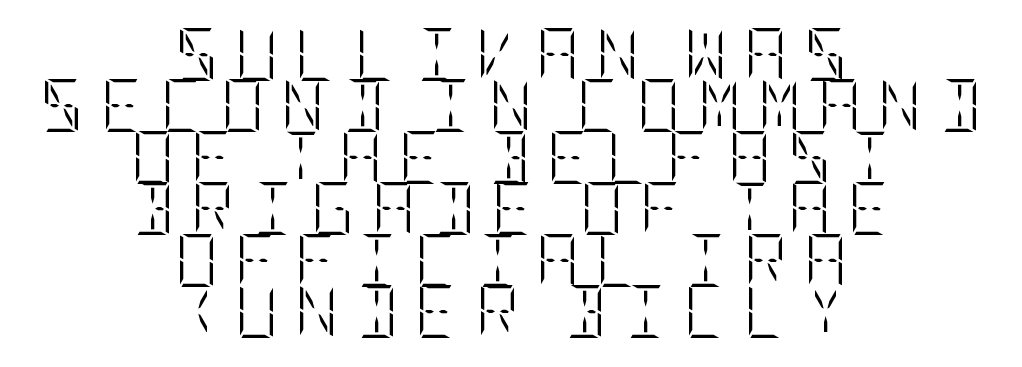
{"italic": "no", "bold": "no", "weight": "light", "width": "condensed", "stroke_contrast": "low", "x_height": "large", "underline": "no", "align": "center", "line_spacing": "tight", "line_spacing_ratio": 0.97, "letter_spacing": "wide", "letter_spacing_em": 0.32, "glyph_px": 53}
